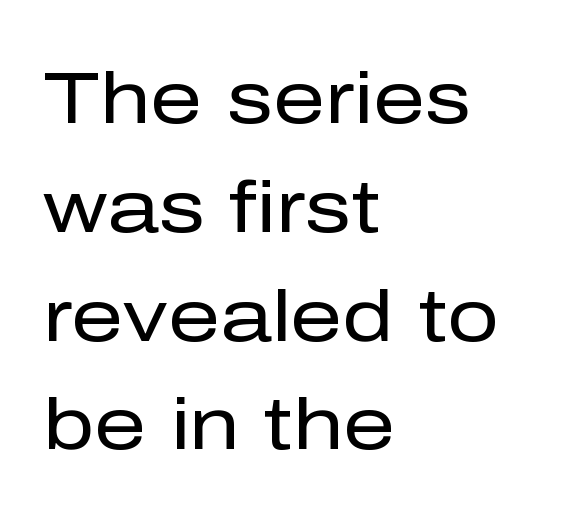
Q: Is the text bold? A: No.
Q: Is the text italic (slanted)? A: No, it is upright.
Q: Is the typeface a serif or a sans-serif typeface? A: Sans-serif.
Q: Is the text underlined? A: No.
Q: How is the paragraph aligned? A: Left-aligned.
Q: Is the spacing between letters normal or unusually wide? A: Normal.
Q: Is the spacing between lines tight, normal or loose? A: Normal.
Q: Width (condensed, normal, or wide)? A: Normal.
Q: Stroke contrast? A: Low.
Q: x-height? A: Medium.
Q: Monospaced? A: No.
